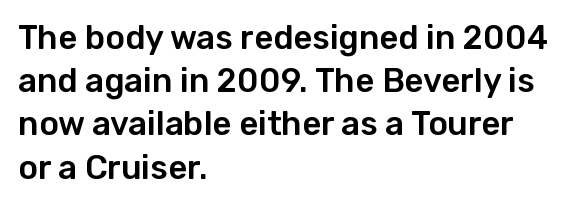
{"serif": "no", "italic": "no", "width": "normal", "stroke_contrast": "low", "x_height": "medium", "monospaced": "no", "underline": "no", "align": "left", "line_spacing": "normal", "line_spacing_ratio": 1.31, "letter_spacing": "normal", "letter_spacing_em": 0.0, "glyph_px": 33}
